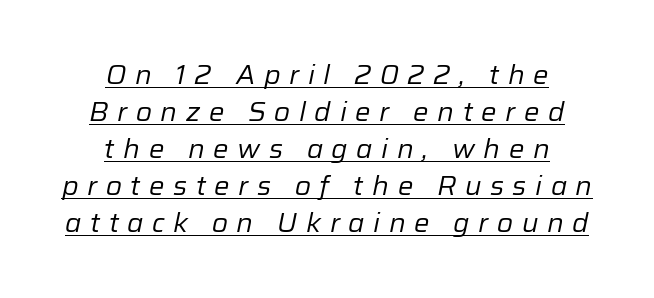
{"italic": "yes", "lean": "right", "slant_degrees": 12, "bold": "no", "underline": "yes", "align": "center", "line_spacing": "normal", "line_spacing_ratio": 1.42, "letter_spacing": "wide", "letter_spacing_em": 0.33, "glyph_px": 26}
